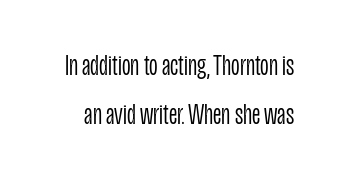
The image shows 30 px light, condensed sans-serif type, upright; set normal line spacing (1.63x), normal letter spacing, not underlined; low stroke contrast and a large x-height.
